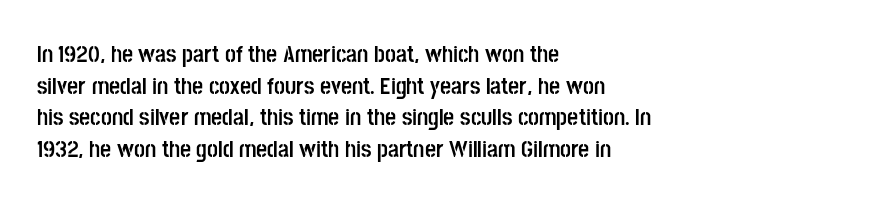
The image shows 24 px bold type, upright; set left-aligned, normal line spacing (1.32x), normal letter spacing, not underlined.
